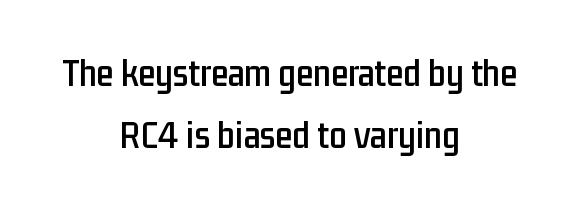
Summary of vertical rhythm: regular, with standard interline spacing. The letters advance in unequal steps, a hallmark of proportional type. The paragraph has two soft edges and a firm central axis. The lettering holds an erect, upright posture throughout. Check the space under the baseline: it is left empty.
